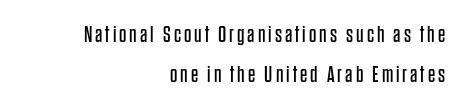
No extra ink here — the face is not bold. If you drew a ruler down the right edge, every line would touch it. Quick note: not italic, upright. Anything drawn beneath the words? Only blank space.
